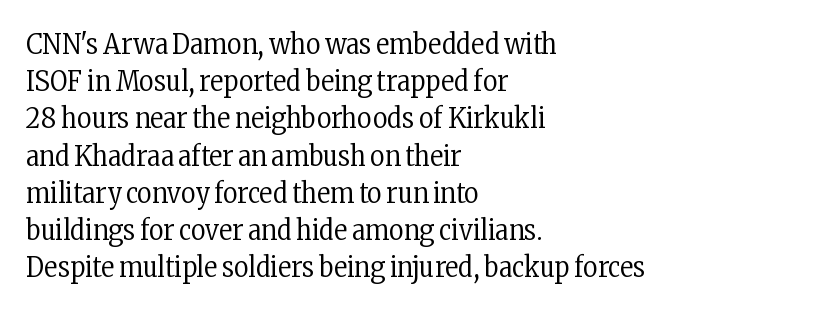
Q: Is the text bold? A: No.
Q: Is the text italic (slanted)? A: No, it is upright.
Q: Is the typeface a serif or a sans-serif typeface? A: Serif.
Q: Is the text underlined? A: No.
Q: How is the paragraph aligned? A: Left-aligned.
Q: Is the spacing between letters normal or unusually wide? A: Normal.
Q: Is the spacing between lines tight, normal or loose? A: Normal.
Q: Width (condensed, normal, or wide)? A: Condensed.
Q: Stroke contrast? A: Low.
Q: x-height? A: Medium.
Q: Monospaced? A: No.
